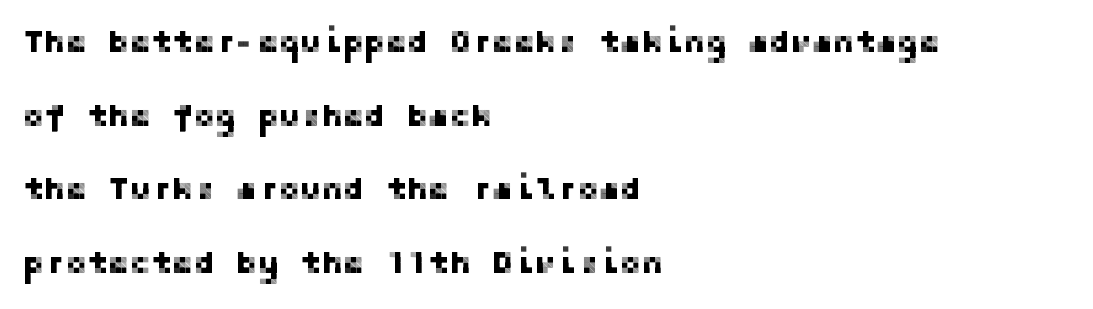
{"serif": "no", "italic": "no", "width": "normal", "stroke_contrast": "low", "x_height": "medium", "underline": "no", "align": "left", "line_spacing": "loose", "line_spacing_ratio": 2.3, "letter_spacing": "normal", "letter_spacing_em": 0.0, "glyph_px": 32}
